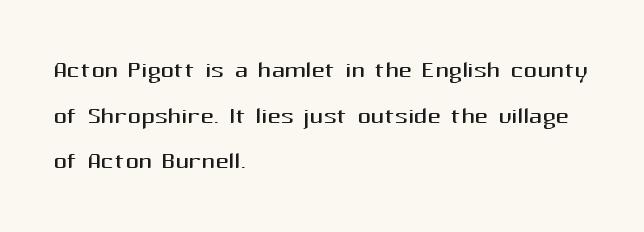
Each stroke keeps to a modest, everyday thickness or less. All the whitespace from short lines collects on the right. Nope, no serifs anywhere on these letters. When letters stand straight like this, we call the style roman or upright.
